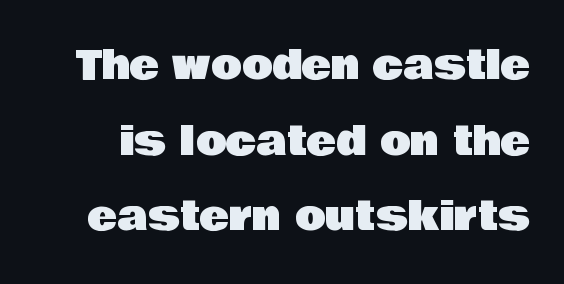
{"serif": "no", "italic": "no", "width": "normal", "stroke_contrast": "low", "x_height": "large", "monospaced": "no", "underline": "no", "line_spacing_ratio": 1.89, "letter_spacing": "normal", "letter_spacing_em": 0.0, "glyph_px": 40}
